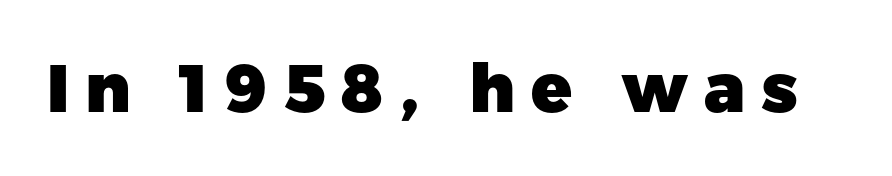
{"serif": "no", "italic": "no", "bold": "yes", "weight": "heavy", "width": "normal", "stroke_contrast": "low", "x_height": "medium", "monospaced": "no", "underline": "no", "letter_spacing": "wide", "letter_spacing_em": 0.24, "glyph_px": 67}
